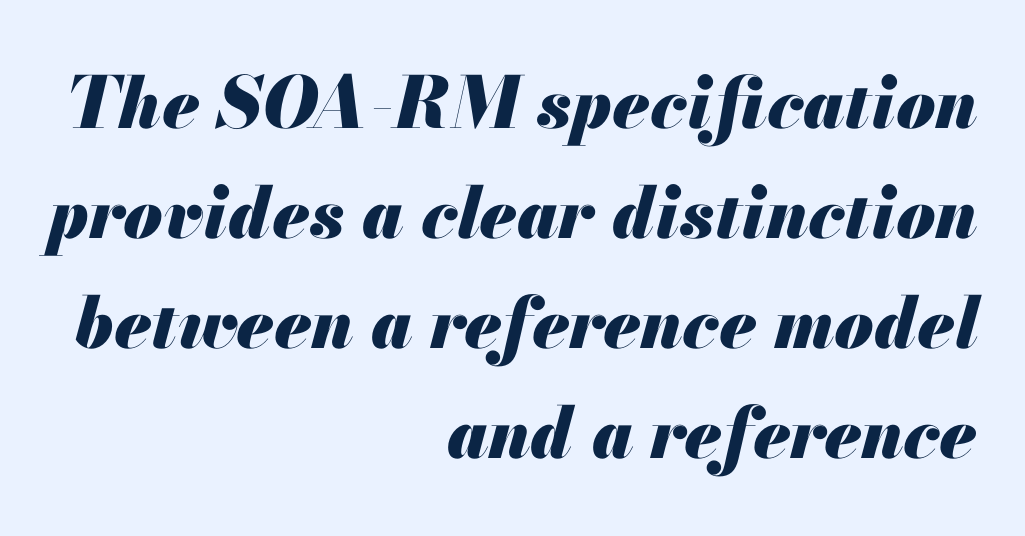
{"italic": "yes", "lean": "right", "slant_degrees": 13, "bold": "yes", "weight": "heavy", "width": "normal", "stroke_contrast": "medium", "x_height": "small", "monospaced": "no", "underline": "no", "align": "right", "line_spacing": "normal", "line_spacing_ratio": 1.55, "letter_spacing": "normal", "letter_spacing_em": 0.0, "glyph_px": 71}
